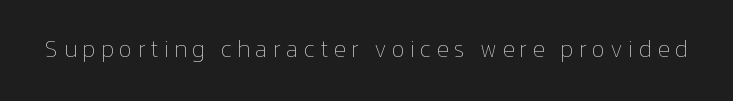
Q: Is the text bold? A: No.
Q: Is the text italic (slanted)? A: No, it is upright.
Q: Is the text underlined? A: No.
Q: Is the spacing between letters normal or unusually wide? A: Unusually wide.
